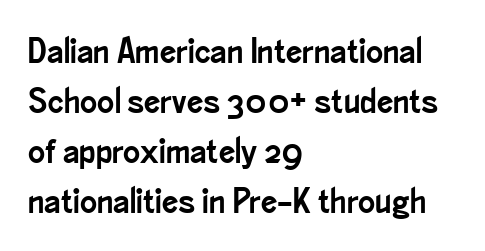
The image shows 36 px condensed sans-serif type, upright; set left-aligned, normal line spacing (1.39x), normal letter spacing, not underlined; low stroke contrast and a small x-height.
